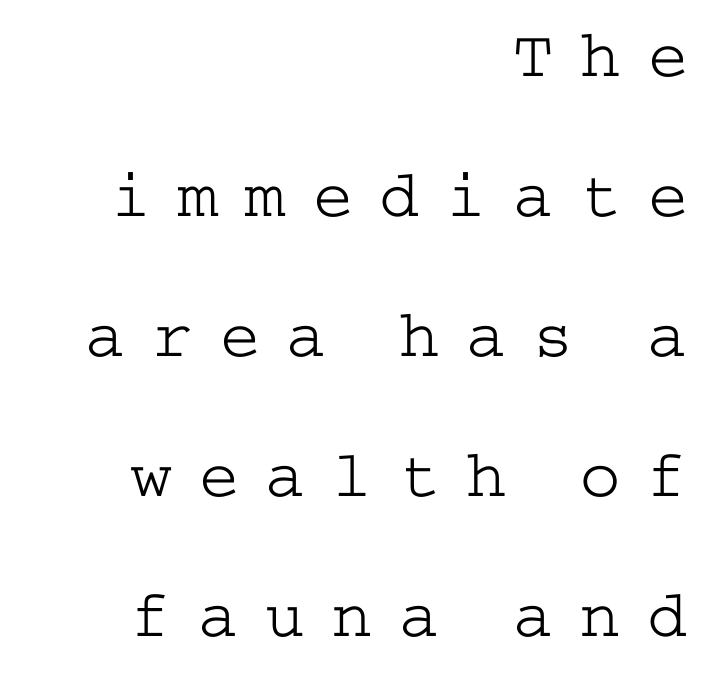
The image shows 67 px light, wide serif type, upright; set right-aligned, loose line spacing (2.09x), unusually wide letter spacing (+0.4 em), not underlined; low stroke contrast and a medium x-height.
